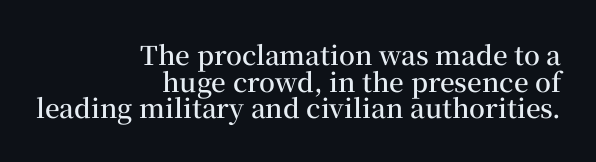
The image shows 26 px text type, upright; set right-aligned, tight line spacing (1.02x), normal letter spacing, not underlined.
